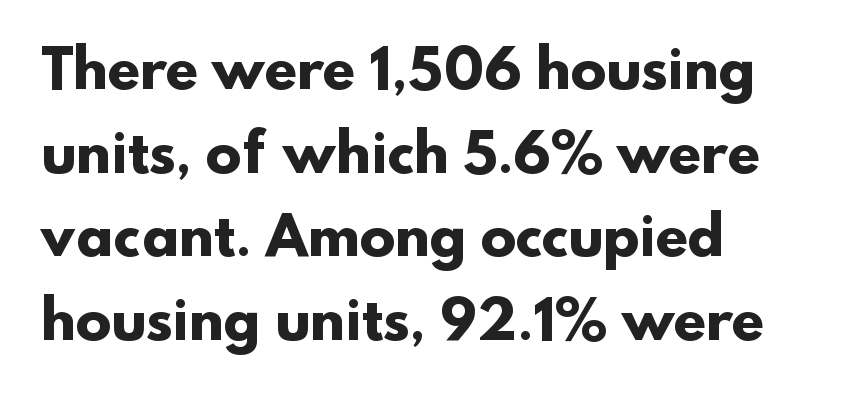
Stroke terminals: plain, sans-serif. Chunky letters — that's bold for sure. The letters sit at their default tracking, neither squeezed nor spread. The foot of each line stays bare and open.
